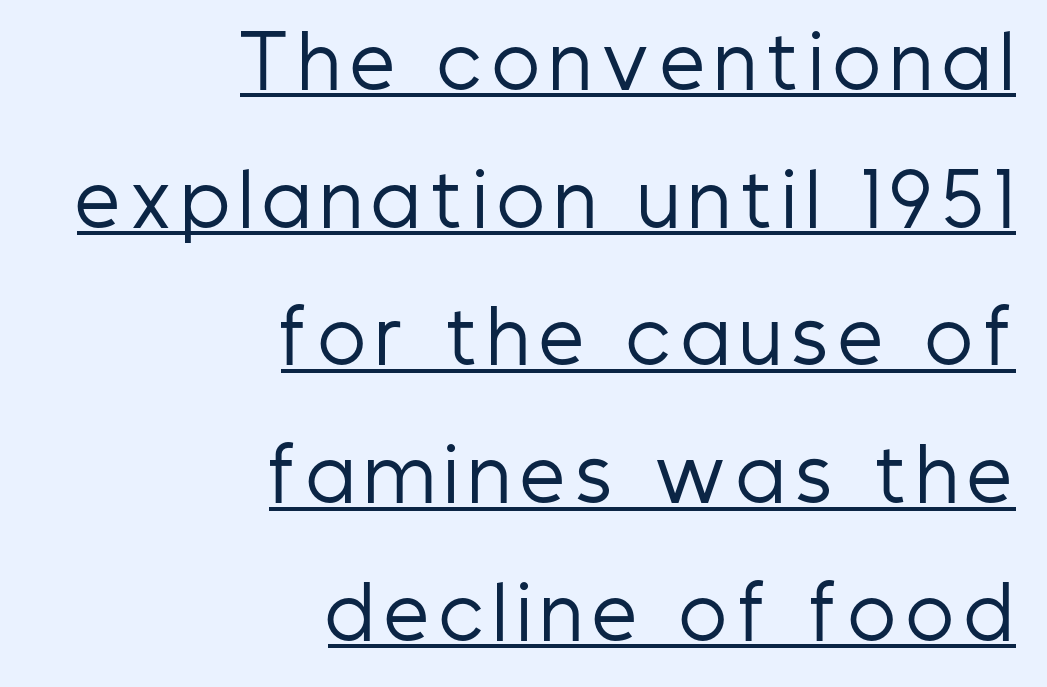
{"serif": "no", "italic": "no", "bold": "no", "weight": "regular", "width": "condensed", "stroke_contrast": "low", "x_height": "medium", "monospaced": "no", "underline": "yes", "align": "right", "line_spacing": "loose", "line_spacing_ratio": 1.94, "glyph_px": 71}
